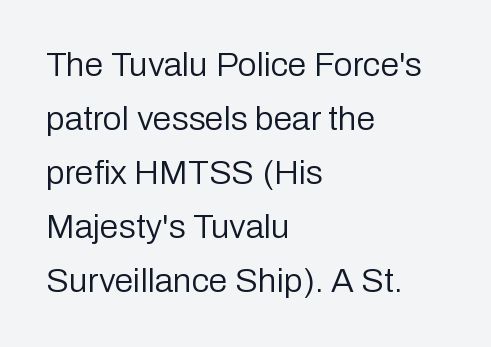
{"serif": "no", "italic": "no", "bold": "no", "weight": "regular", "width": "normal", "stroke_contrast": "low", "x_height": "medium", "monospaced": "no", "underline": "no", "align": "left", "line_spacing": "normal", "line_spacing_ratio": 1.59, "letter_spacing": "normal", "letter_spacing_em": 0.0, "glyph_px": 34}
